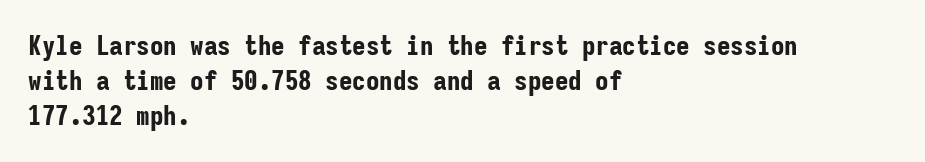
{"italic": "no", "bold": "yes", "underline": "no", "align": "left", "line_spacing": "normal", "line_spacing_ratio": 1.3, "letter_spacing": "normal", "letter_spacing_em": 0.0, "glyph_px": 27}
